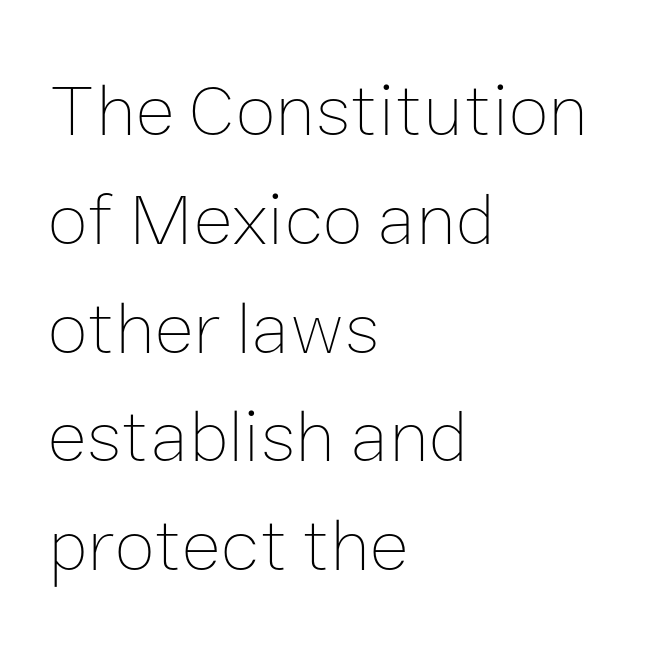
{"italic": "no", "bold": "no", "weight": "thin", "width": "normal", "stroke_contrast": "low", "x_height": "medium", "monospaced": "no", "underline": "no", "align": "left", "line_spacing": "normal", "line_spacing_ratio": 1.47, "letter_spacing": "normal", "letter_spacing_em": 0.0, "glyph_px": 74}
